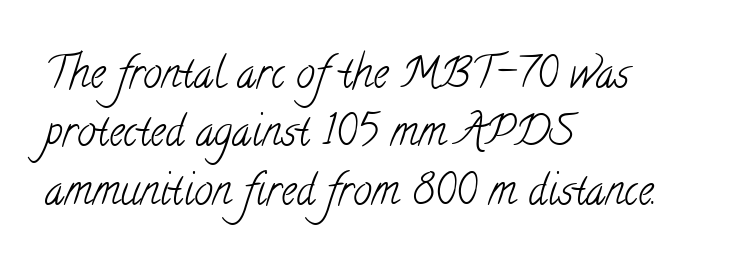
The image shows 42 px light, condensed serif type; set left-aligned, normal line spacing (1.39x), normal letter spacing, not underlined; low stroke contrast and a small x-height.
